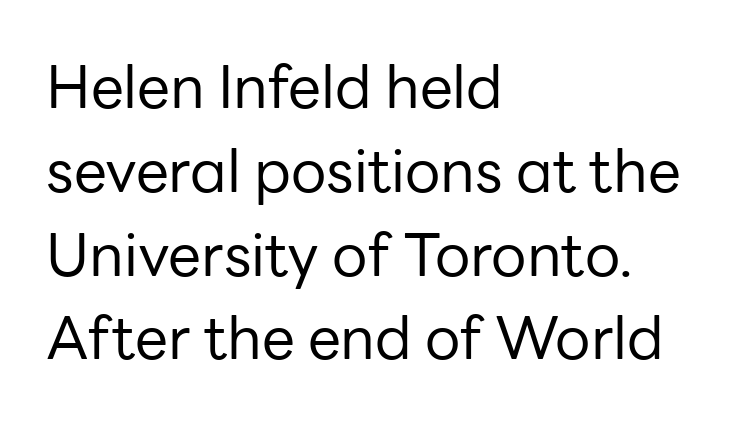
These glyphs show unthickened strokes, regular width or finer. One-word summary of the alignment: left. Compared with typical body copy, the letter spacing here is the same. A normal amount of white space separates one row of letters from the next.
